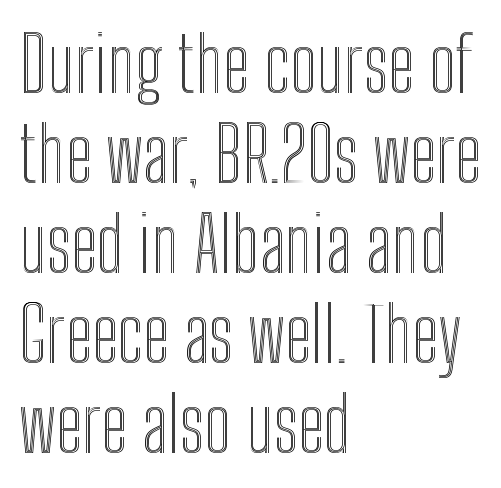
The image shows 75 px condensed type, upright; set left-aligned, line spacing 1.2x, normal letter spacing, not underlined; a medium x-height.
